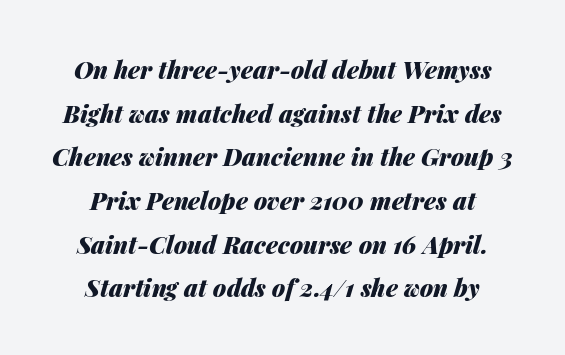
The image shows 24 px bold type, italic (leaning right); set centered, line spacing 1.82x, normal letter spacing, not underlined.
